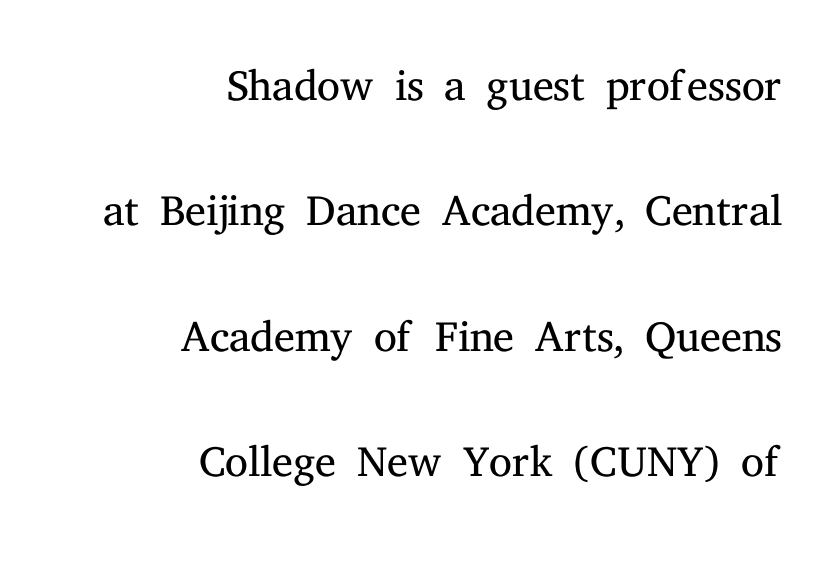
Q: Is the text bold? A: No.
Q: Is the text italic (slanted)? A: No, it is upright.
Q: Is the typeface a serif or a sans-serif typeface? A: Serif.
Q: Is the text underlined? A: No.
Q: How is the paragraph aligned? A: Right-aligned.
Q: Is the spacing between letters normal or unusually wide? A: Normal.
Q: Is the spacing between lines tight, normal or loose? A: Loose.
Q: Width (condensed, normal, or wide)? A: Normal.
Q: Stroke contrast? A: Medium.
Q: x-height? A: Medium.
Q: Monospaced? A: No.
